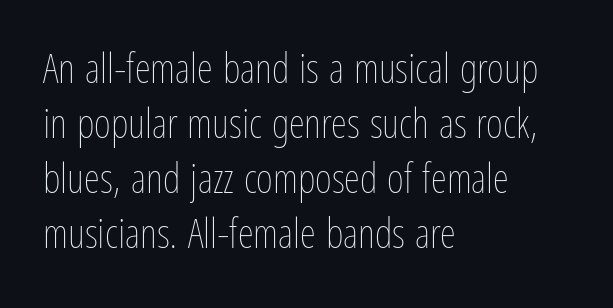
Q: Is the text bold? A: No.
Q: Is the text italic (slanted)? A: No, it is upright.
Q: Is the text underlined? A: No.
Q: How is the paragraph aligned? A: Left-aligned.
Q: Is the spacing between letters normal or unusually wide? A: Normal.
Q: Is the spacing between lines tight, normal or loose? A: Normal.
Q: Width (condensed, normal, or wide)? A: Condensed.
Q: Stroke contrast? A: Low.
Q: x-height? A: Medium.
Q: Monospaced? A: No.
